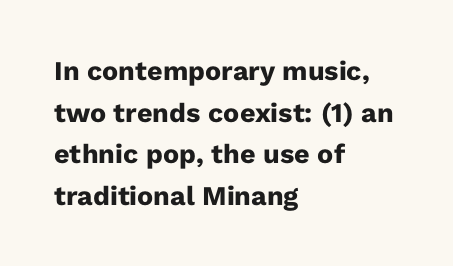
This sample keeps an unexceptional amount of space between lines. Which margin do the lines hug? The left one — the right edge is uneven. The specimen omits any rule beneath the text block's lines. Students, note that the glyphs here touch the page at normal intervals. This is heavy type, rendered in bold.
